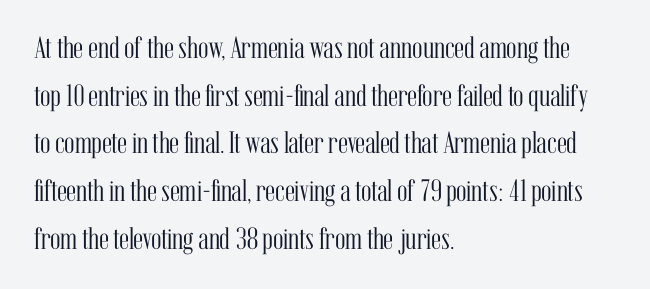
The image shows 31 px light, condensed serif type, upright; set left-aligned, normal line spacing (1.54x), normal letter spacing, not underlined; medium stroke contrast and a medium x-height.
